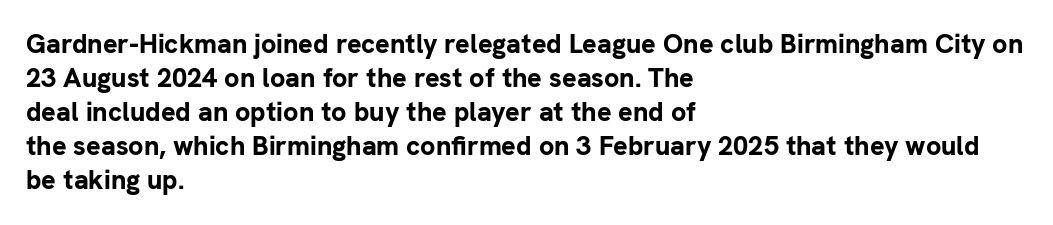
The image shows 27 px bold type, upright; set left-aligned, normal line spacing (1.26x), normal letter spacing, not underlined.
